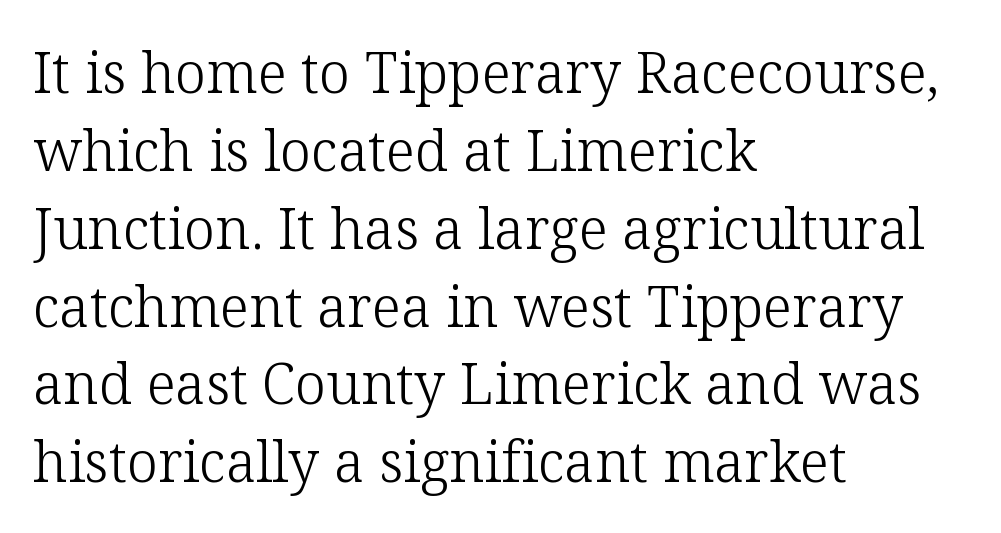
These lines are rendered in a variable-pitch font. Normally led — the rows are evenly, conventionally spaced. The letters stand upright; this is a roman face. Which margin do the lines hug? The left one — the right edge is uneven. Type without underlining.
